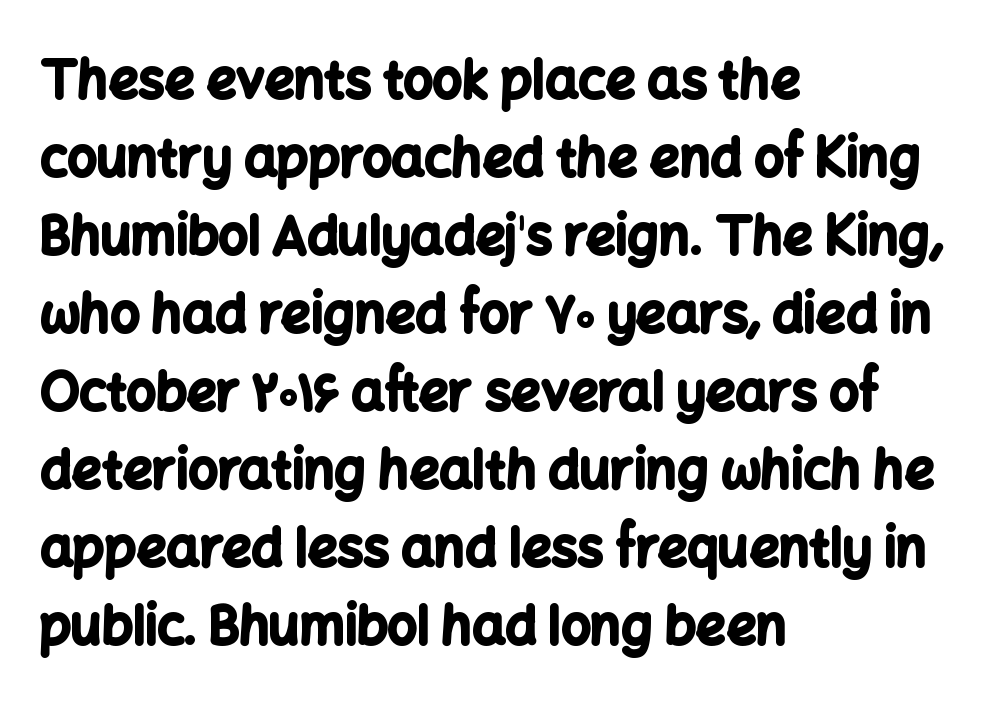
Q: Is the text bold? A: Yes.
Q: Is the text italic (slanted)? A: No, it is upright.
Q: Is the typeface a serif or a sans-serif typeface? A: Sans-serif.
Q: Is the text underlined? A: No.
Q: How is the paragraph aligned? A: Left-aligned.
Q: Is the spacing between letters normal or unusually wide? A: Normal.
Q: Is the spacing between lines tight, normal or loose? A: Normal.
Q: Width (condensed, normal, or wide)? A: Normal.
Q: Stroke contrast? A: Low.
Q: x-height? A: Medium.
Q: Monospaced? A: No.
